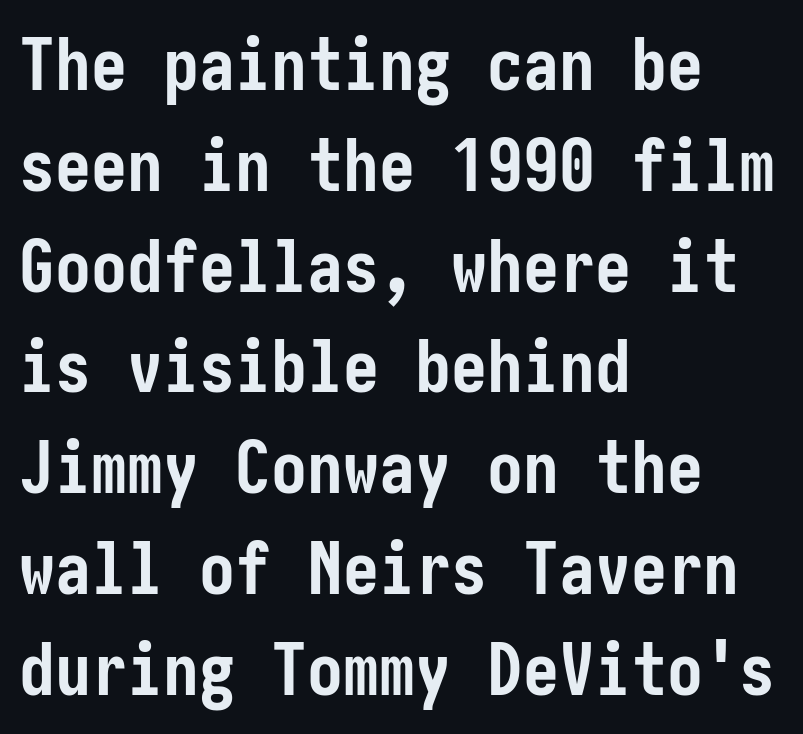
{"serif": "no", "italic": "no", "bold": "yes", "weight": "semibold", "width": "condensed", "stroke_contrast": "low", "x_height": "medium", "underline": "no", "align": "left", "line_spacing": "normal", "line_spacing_ratio": 1.4, "letter_spacing": "normal", "letter_spacing_em": 0.0, "glyph_px": 72}
